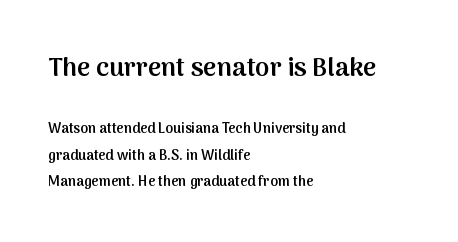
Q: Is the text bold? A: Semi-bold.
Q: Is the text italic (slanted)? A: No, it is upright.
Q: Is the text underlined? A: No.
Q: How is the paragraph aligned? A: Left-aligned.
Q: Is the spacing between letters normal or unusually wide? A: Normal.
Q: Which block of text is set in a larger size, the first (top) or the second (bottom)? A: The first (top) one.
